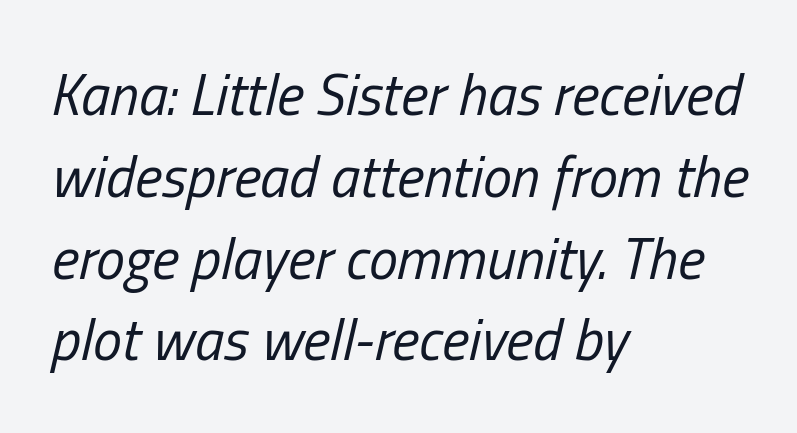
{"italic": "yes", "lean": "right", "slant_degrees": 13, "bold": "no", "weight": "regular", "width": "condensed", "stroke_contrast": "low", "x_height": "medium", "monospaced": "no", "underline": "no", "align": "left", "line_spacing": "normal", "line_spacing_ratio": 1.41, "letter_spacing": "normal", "letter_spacing_em": 0.0, "glyph_px": 58}
